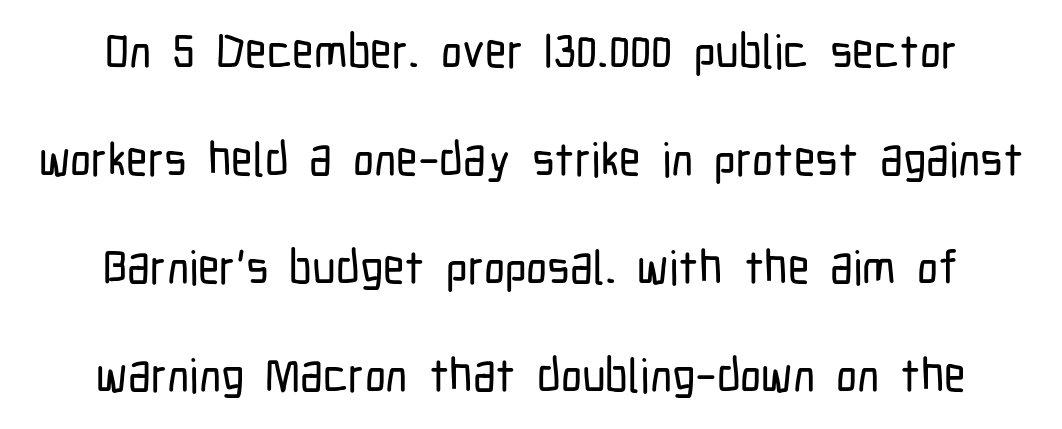
Q: Is the text italic (slanted)? A: No, it is upright.
Q: Is the typeface a serif or a sans-serif typeface? A: Sans-serif.
Q: Is the text underlined? A: No.
Q: Is the spacing between letters normal or unusually wide? A: Normal.
Q: Is the spacing between lines tight, normal or loose? A: Loose.
Q: Width (condensed, normal, or wide)? A: Condensed.
Q: Stroke contrast? A: Low.
Q: x-height? A: Medium.
Q: Monospaced? A: No.
